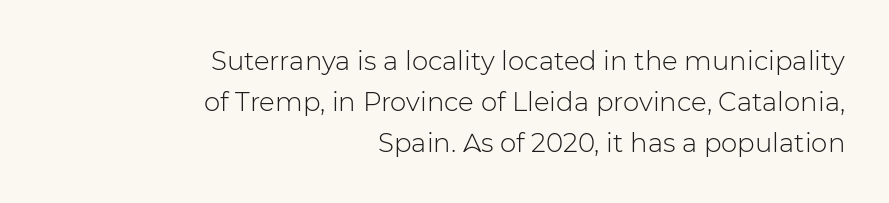
Q: Is the text bold? A: No.
Q: Is the text italic (slanted)? A: No, it is upright.
Q: Is the text underlined? A: No.
Q: How is the paragraph aligned? A: Right-aligned.
Q: Is the spacing between letters normal or unusually wide? A: Normal.
Q: Is the spacing between lines tight, normal or loose? A: Normal.
